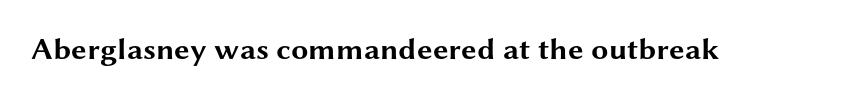
The image shows 31 px bold, wide sans-serif type, upright; set normal letter spacing, not underlined; medium stroke contrast and a medium x-height.
